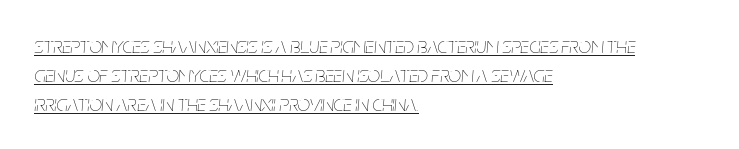
A typesetter would call this leading conventional body-copy spacing. Vertical stems look standard width or narrower in stroke. The passage shown has conventional tracking throughout. Visually the block forms a straight wall on the left and a jagged coastline on the right. Italic? Definitely — the glyphs are oblique. Quick note: underline on.
